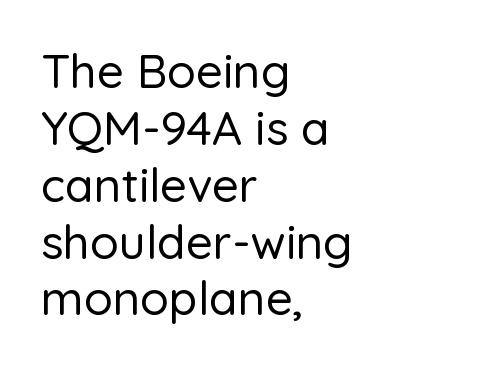
{"serif": "no", "italic": "no", "width": "normal", "stroke_contrast": "low", "x_height": "medium", "monospaced": "no", "underline": "no", "align": "left", "line_spacing_ratio": 1.21, "letter_spacing": "normal", "letter_spacing_em": 0.0, "glyph_px": 47}
